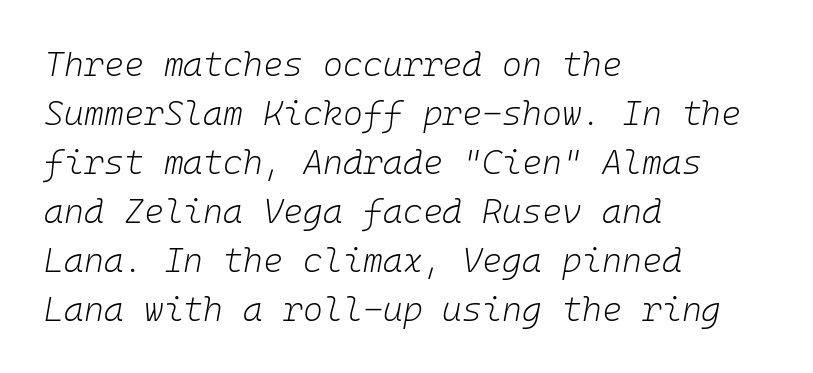
Compared with a centered layout, this one pins lines to the left instead. The letters march in equal steps, a hallmark of fixed-pitch type. The area under the type is left untouched. The face looks like a standard text weight, possibly lighter. The letters are slanted; this is an italic face. Look at the tracking — it's just the regular setting, nothing added.
